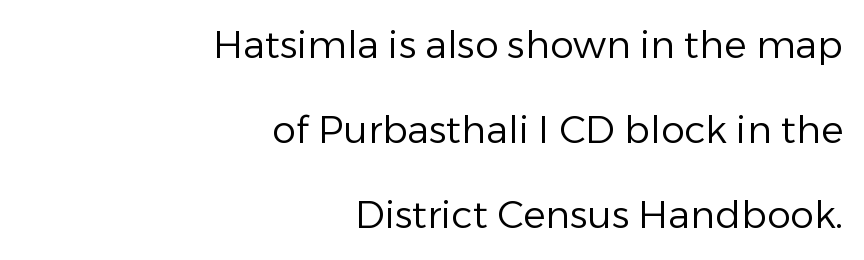
The image shows 38 px regular-weight sans-serif type, upright; set right-aligned, loose line spacing (2.24x), normal letter spacing, not underlined; low stroke contrast and a medium x-height.
